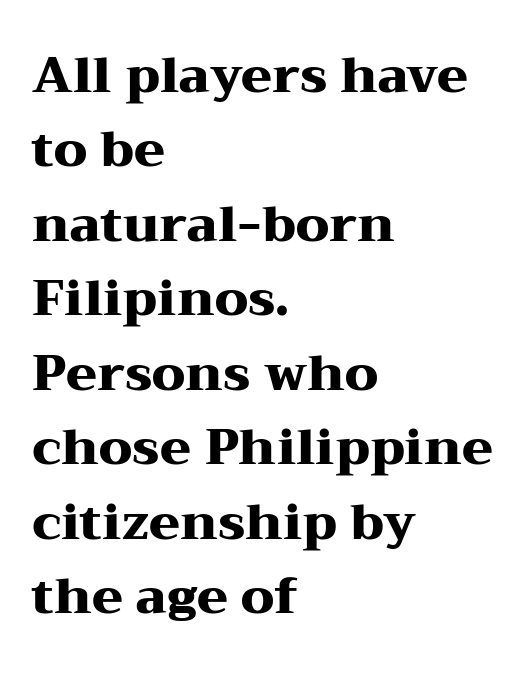
The block of text has a typical density, with ordinary space between rows. Posture: upright roman. Nothing unusual about the tracking: characters are spaced as the font intends. Varying glyph widths throughout — classic text-font behaviour. Does the copy run flush right? No — it runs flush left. Lines of text with bare space underneath.
